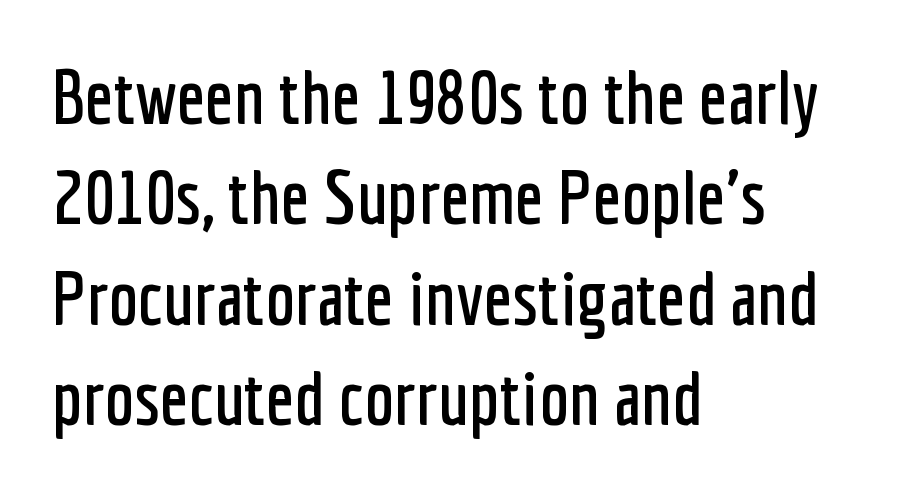
Q: Is the text italic (slanted)? A: No, it is upright.
Q: Is the typeface a serif or a sans-serif typeface? A: Sans-serif.
Q: Is the text underlined? A: No.
Q: How is the paragraph aligned? A: Left-aligned.
Q: Is the spacing between letters normal or unusually wide? A: Normal.
Q: Is the spacing between lines tight, normal or loose? A: Normal.
Q: Width (condensed, normal, or wide)? A: Condensed.
Q: Stroke contrast? A: Low.
Q: x-height? A: Medium.
Q: Monospaced? A: No.
